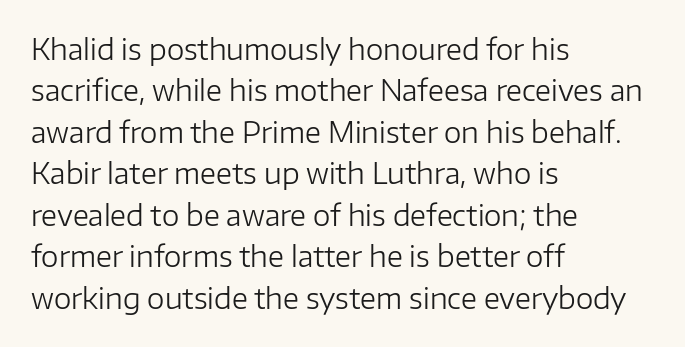
A student would call this left alignment; a typographer would say flush left, rag right. Students, observe: this is what conventionally led text looks like. These lines keep a tight, regular rhythm from letter to letter. No heavy texture on the line: the type isn't bold. Beneath every word, the page is bare. This rendering employs a face without finishing strokes, i.e., a sans-serif.
